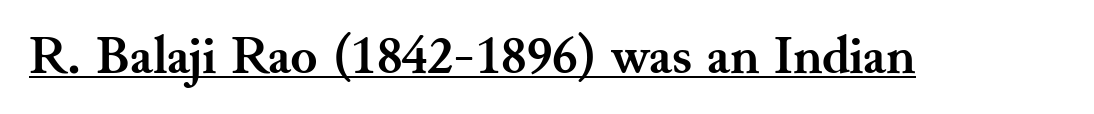
Q: Is the text bold? A: Yes.
Q: Is the text italic (slanted)? A: No, it is upright.
Q: Is the typeface a serif or a sans-serif typeface? A: Serif.
Q: Is the text underlined? A: Yes.
Q: Is the spacing between letters normal or unusually wide? A: Normal.
Q: Width (condensed, normal, or wide)? A: Normal.
Q: Stroke contrast? A: Medium.
Q: x-height? A: Small.
Q: Monospaced? A: No.
